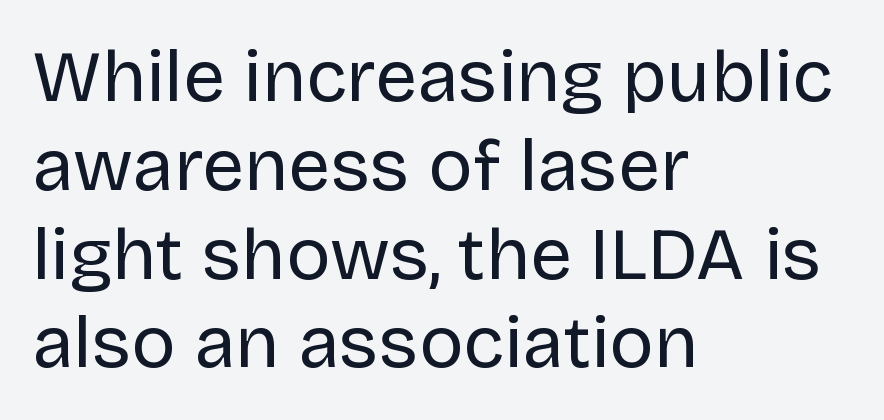
The image shows 74 px regular-weight sans-serif type, upright; set left-aligned, line spacing 1.2x, normal letter spacing, not underlined; low stroke contrast and a large x-height.
